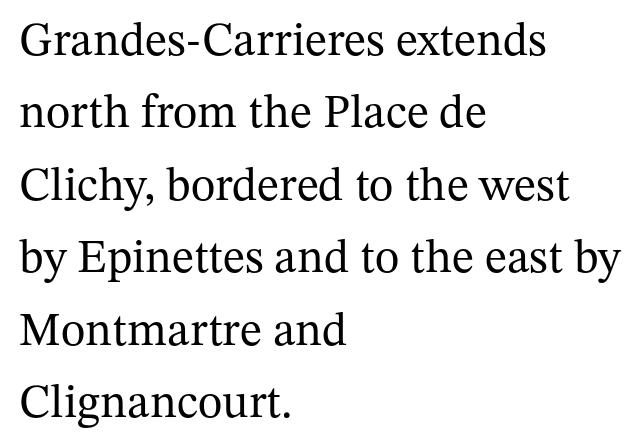
Does the copy run flush right? No — it runs flush left. The letters carry serifs — small finishing strokes at the ends of their stems. No letter is thick-stroked: the sample isn't bold. Tall strokes in this sample are plumb rather than angled.
